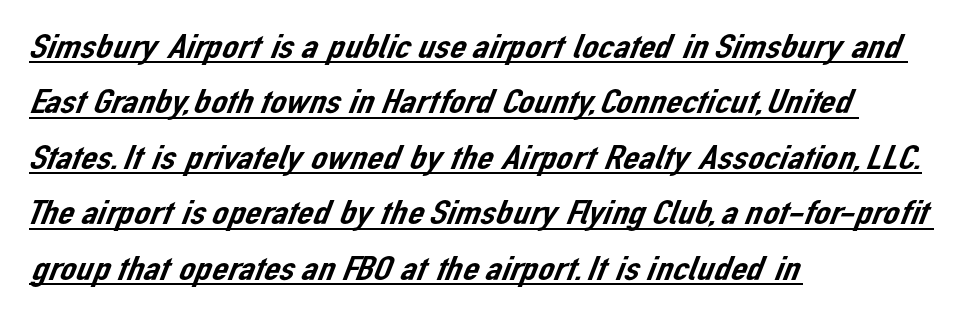
The image shows 36 px sans-serif type; set left-aligned, normal line spacing (1.54x), normal letter spacing, underlined; low stroke contrast and a medium x-height.
